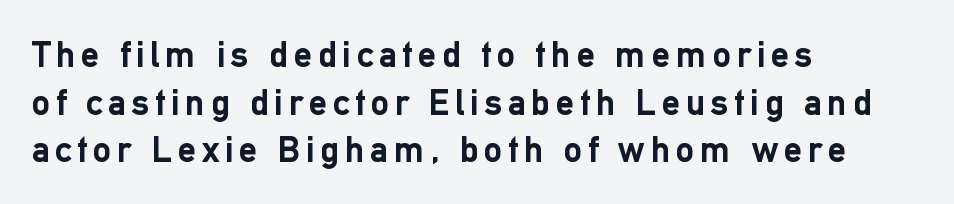
The image shows 37 px semibold sans-serif type, upright; set left-aligned, normal line spacing (1.29x), not underlined; low stroke contrast and a medium x-height.
